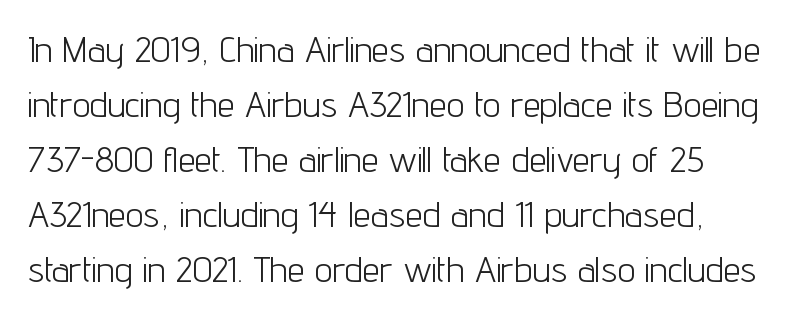
Q: Is the text bold? A: No.
Q: Is the text italic (slanted)? A: No, it is upright.
Q: Is the typeface a serif or a sans-serif typeface? A: Sans-serif.
Q: Is the text underlined? A: No.
Q: Is the spacing between letters normal or unusually wide? A: Normal.
Q: Is the spacing between lines tight, normal or loose? A: Normal.
Q: Width (condensed, normal, or wide)? A: Condensed.
Q: Stroke contrast? A: Low.
Q: x-height? A: Medium.
Q: Monospaced? A: No.
